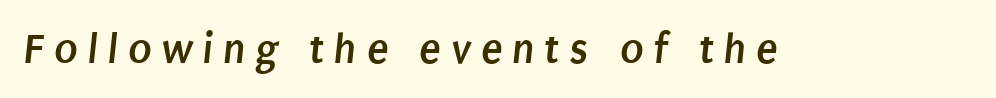
{"serif": "no", "bold": "yes", "weight": "semibold", "width": "condensed", "stroke_contrast": "low", "x_height": "large", "monospaced": "no", "underline": "no", "letter_spacing": "wide", "letter_spacing_em": 0.22, "glyph_px": 44}
